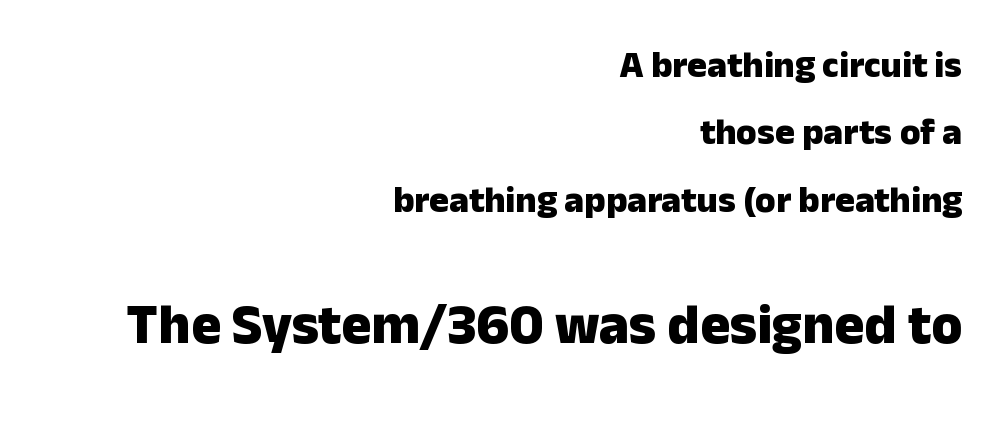
Q: Is the text bold? A: Yes.
Q: Is the text italic (slanted)? A: No, it is upright.
Q: Is the typeface a serif or a sans-serif typeface? A: Sans-serif.
Q: Is the text underlined? A: No.
Q: How is the paragraph aligned? A: Right-aligned.
Q: Is the spacing between letters normal or unusually wide? A: Normal.
Q: Which block of text is set in a larger size, the first (top) or the second (bottom)? A: The second (bottom) one.
Q: Width (condensed, normal, or wide)? A: Normal.
Q: Stroke contrast? A: Low.
Q: x-height? A: Medium.
Q: Monospaced? A: No.
